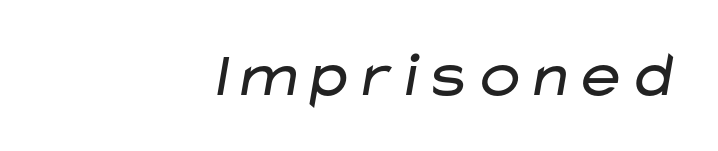
The image shows 65 px regular-weight, wide sans-serif type; set right-aligned, normal letter spacing, not underlined; low stroke contrast and a medium x-height.
